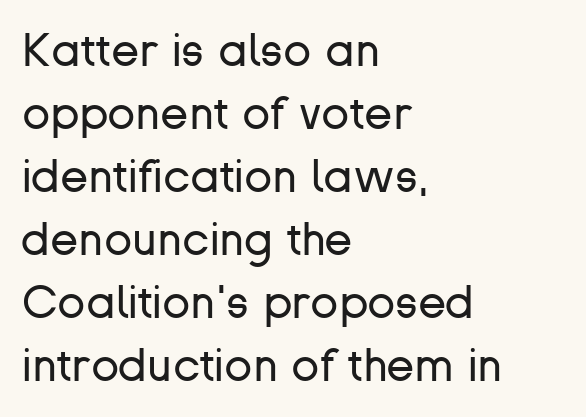
The image shows 46 px regular-weight sans-serif type, upright; set left-aligned, normal line spacing (1.37x), normal letter spacing, not underlined; low stroke contrast and a medium x-height.
